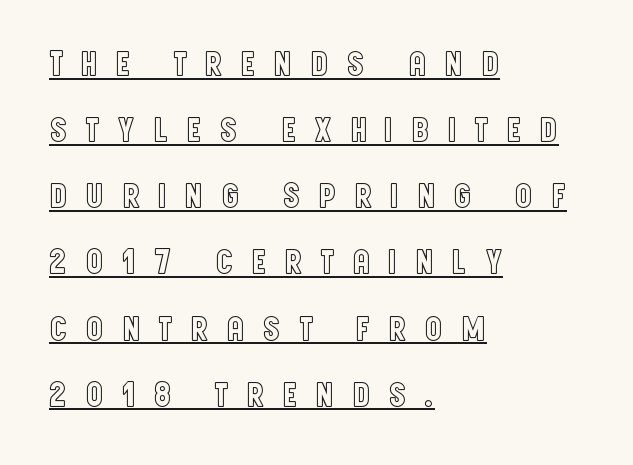
The image shows 35 px condensed type, upright; set left-aligned, line spacing 1.89x, unusually wide letter spacing (+0.5 em), underlined; a large x-height.
